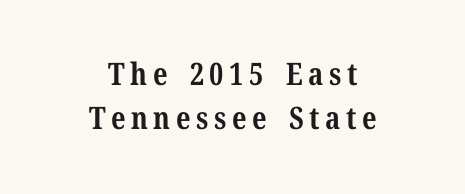
{"serif": "yes", "italic": "no", "bold": "yes", "weight": "bold", "width": "normal", "stroke_contrast": "medium", "x_height": "medium", "monospaced": "no", "underline": "no", "align": "center", "line_spacing": "normal", "line_spacing_ratio": 1.42, "glyph_px": 31}
